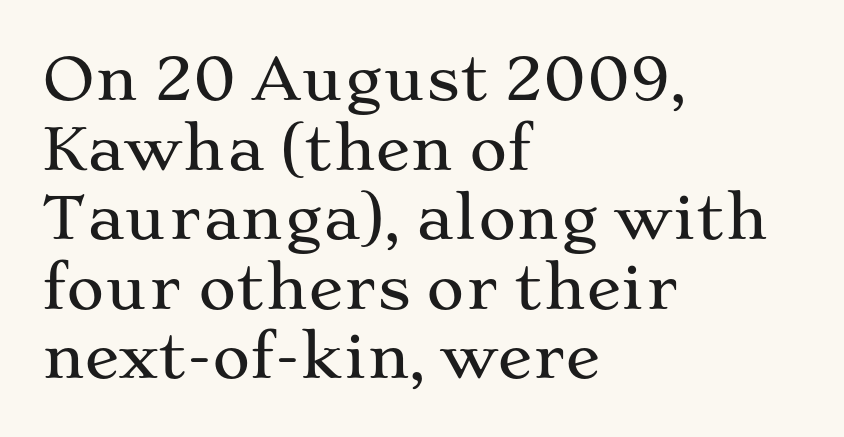
The image shows 58 px wide serif type, upright; set left-aligned, line spacing 1.2x, normal letter spacing, not underlined; medium stroke contrast and a medium x-height.
